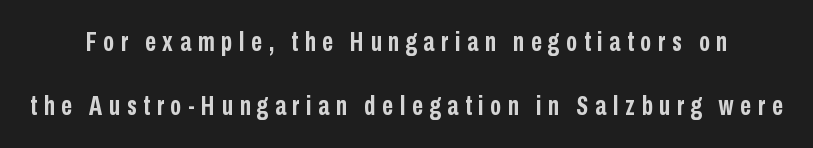
The passage shown has open, widely tracked lettering throughout. Compared with an ordinary text face, these strokes are far heavier — a full bold. Has an underline been added? It has not. The rendering uses a large line-height, opening up the rows.
